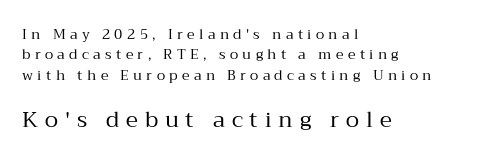
{"italic": "no", "bold": "no", "underline": "no", "align": "left", "line_spacing": "normal", "line_spacing_ratio": 1.45, "letter_spacing": "wide", "letter_spacing_em": 0.31, "larger_block": "second", "size_ratio": 1.57, "glyph_px": 22}
